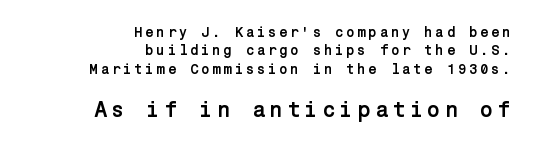
Q: Is the text bold? A: Yes.
Q: Is the text italic (slanted)? A: No, it is upright.
Q: Is the text underlined? A: No.
Q: How is the paragraph aligned? A: Right-aligned.
Q: Is the spacing between lines tight, normal or loose? A: Normal.
Q: Which block of text is set in a larger size, the first (top) or the second (bottom)? A: The second (bottom) one.
